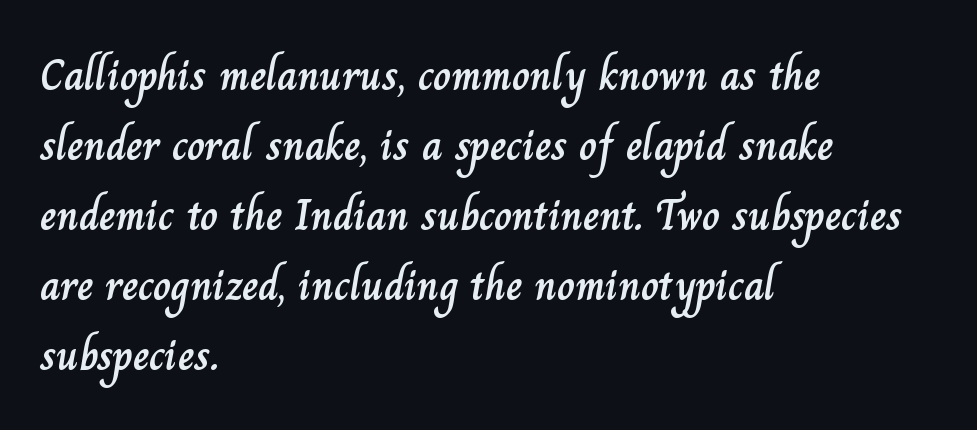
{"width": "normal", "stroke_contrast": "low", "x_height": "small", "monospaced": "no", "underline": "no", "align": "left", "line_spacing": "normal", "line_spacing_ratio": 1.59, "letter_spacing": "normal", "letter_spacing_em": 0.0, "glyph_px": 44}
